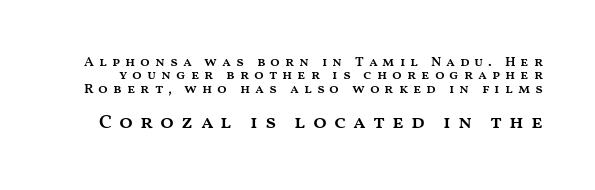
The image shows 20 px text type, upright; set tight line spacing (0.96x), unusually wide letter spacing (+0.35 em), not underlined; the second (bottom) block is 1.43x larger.
